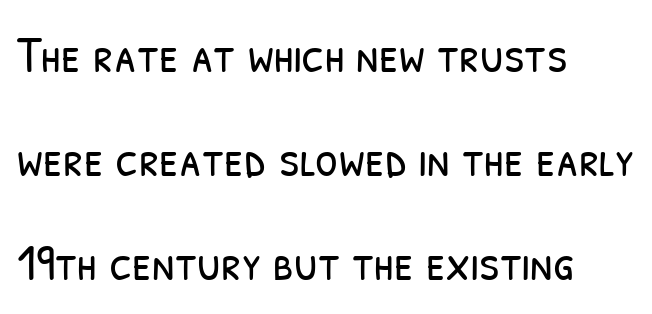
{"serif": "no", "bold": "no", "weight": "light", "width": "condensed", "stroke_contrast": "low", "x_height": "medium", "monospaced": "no", "underline": "no", "align": "left", "line_spacing": "loose", "line_spacing_ratio": 2.0, "letter_spacing": "normal", "letter_spacing_em": 0.0, "glyph_px": 52}
